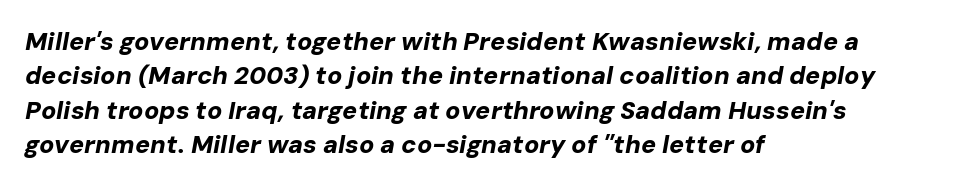
{"italic": "yes", "lean": "right", "slant_degrees": 10, "bold": "yes", "underline": "no", "align": "left", "line_spacing": "normal", "line_spacing_ratio": 1.38, "letter_spacing": "normal", "letter_spacing_em": 0.0, "glyph_px": 25}
